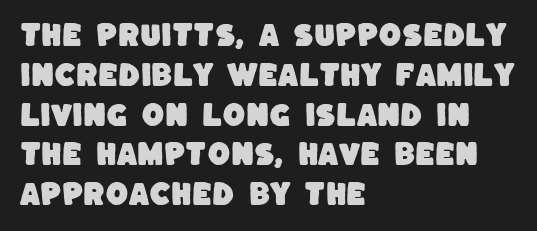
Q: Is the text underlined? A: No.
Q: How is the paragraph aligned? A: Left-aligned.
Q: Is the spacing between letters normal or unusually wide? A: Normal.
Q: Is the spacing between lines tight, normal or loose? A: Normal.
